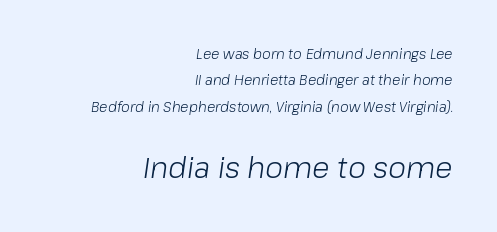
Q: Is the text bold? A: No.
Q: Is the text italic (slanted)? A: Yes, it leans right by about 8 degrees.
Q: Is the text underlined? A: No.
Q: How is the paragraph aligned? A: Right-aligned.
Q: Is the spacing between letters normal or unusually wide? A: Normal.
Q: Which block of text is set in a larger size, the first (top) or the second (bottom)? A: The second (bottom) one.
Q: Width (condensed, normal, or wide)? A: Normal.
Q: Stroke contrast? A: Low.
Q: x-height? A: Medium.
Q: Monospaced? A: No.
